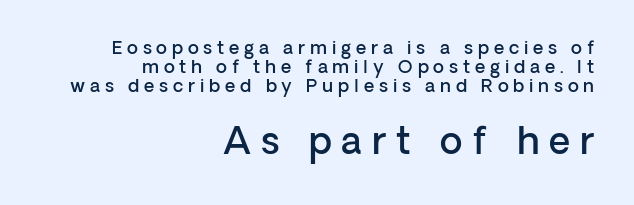
Q: Is the text bold? A: Semi-bold.
Q: Is the text italic (slanted)? A: No, it is upright.
Q: Is the typeface a serif or a sans-serif typeface? A: Sans-serif.
Q: Is the text underlined? A: No.
Q: How is the paragraph aligned? A: Right-aligned.
Q: Is the spacing between letters normal or unusually wide? A: Unusually wide.
Q: Is the spacing between lines tight, normal or loose? A: Tight.
Q: Which block of text is set in a larger size, the first (top) or the second (bottom)? A: The second (bottom) one.
Q: Width (condensed, normal, or wide)? A: Normal.
Q: Stroke contrast? A: Low.
Q: x-height? A: Medium.
Q: Monospaced? A: No.
